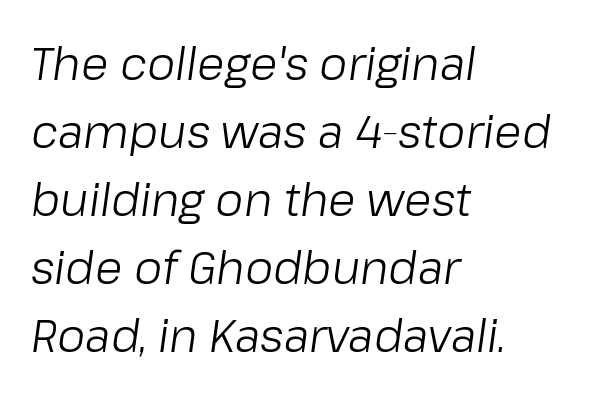
Q: Is the text bold? A: No.
Q: Is the text italic (slanted)? A: Yes, it leans right by about 8 degrees.
Q: Is the text underlined? A: No.
Q: How is the paragraph aligned? A: Left-aligned.
Q: Is the spacing between letters normal or unusually wide? A: Normal.
Q: Is the spacing between lines tight, normal or loose? A: Normal.
Q: Width (condensed, normal, or wide)? A: Normal.
Q: Stroke contrast? A: Low.
Q: x-height? A: Medium.
Q: Monospaced? A: No.
